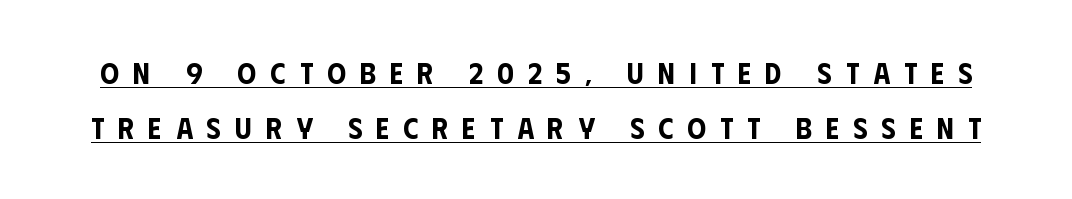
The image shows 30 px condensed sans-serif type, upright; set line spacing 1.84x, unusually wide letter spacing (+0.47 em), underlined; low stroke contrast and a large x-height.
